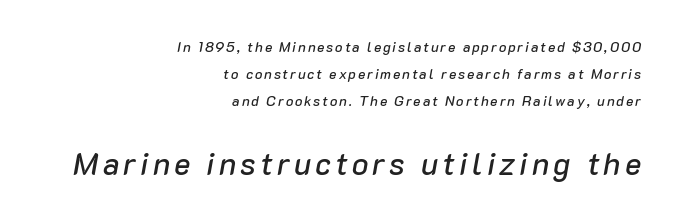
Caption: upper text group reduced, lower text group enlarged. Looks like regular typesetting: each glyph gets only the width it needs. Short and long lines alike share a common ending point at right. Underline: absent.
